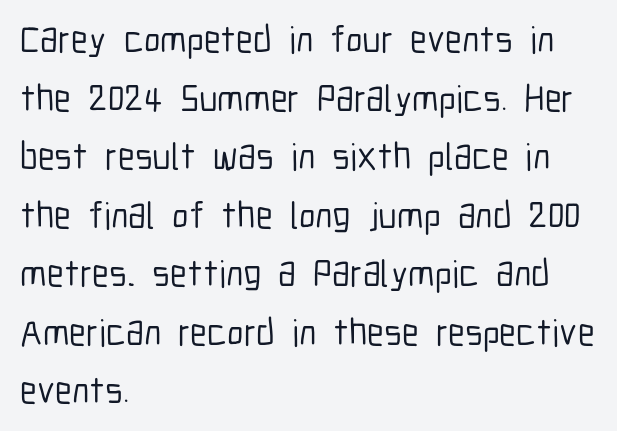
Q: Is the text italic (slanted)? A: No, it is upright.
Q: Is the typeface a serif or a sans-serif typeface? A: Sans-serif.
Q: Is the text underlined? A: No.
Q: How is the paragraph aligned? A: Left-aligned.
Q: Is the spacing between letters normal or unusually wide? A: Normal.
Q: Is the spacing between lines tight, normal or loose? A: Normal.
Q: Width (condensed, normal, or wide)? A: Condensed.
Q: Stroke contrast? A: Low.
Q: x-height? A: Medium.
Q: Monospaced? A: No.
